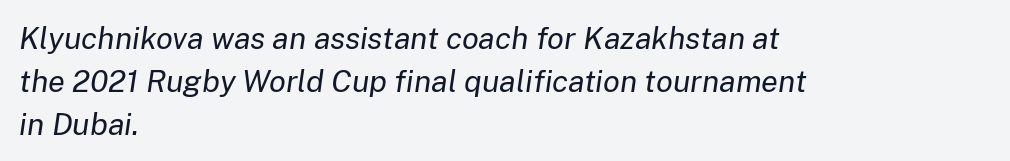
The letters look calm and open, with moderate or lighter stems. Interline gaps are of average width in this sample. The passage shown has conventional tracking throughout. Rendered with sloped, italic letterforms. Think of a printed novel: that variable character pitch is what you see here. The compositor pushed each line to the left boundary.
